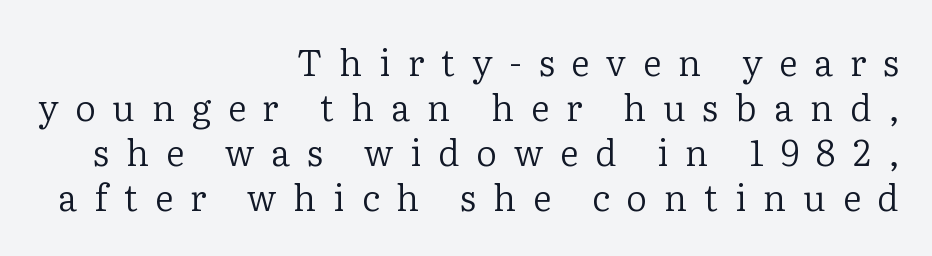
The image shows 36 px regular-weight serif type, upright; set right-aligned, normal line spacing (1.25x), unusually wide letter spacing (+0.47 em), not underlined; low stroke contrast and a medium x-height.
